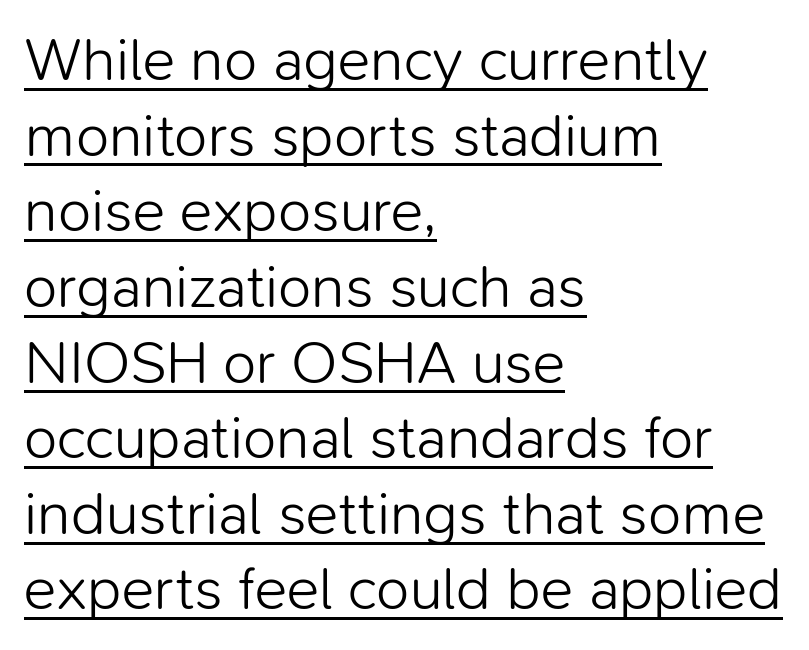
The image shows 61 px light sans-serif type, upright; set left-aligned, line spacing 1.24x, normal letter spacing, underlined; low stroke contrast and a medium x-height.
